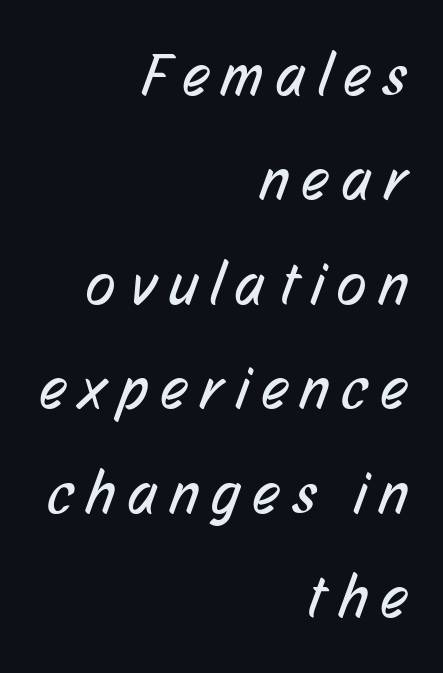
{"serif": "no", "bold": "no", "weight": "regular", "width": "condensed", "stroke_contrast": "low", "x_height": "medium", "monospaced": "no", "underline": "no", "align": "right", "line_spacing_ratio": 1.74, "letter_spacing": "wide", "letter_spacing_em": 0.23, "glyph_px": 60}
